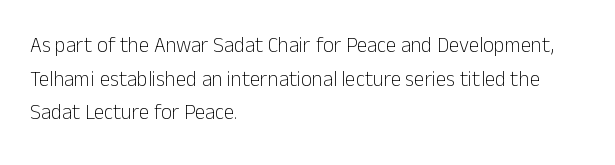
The font's upright variant was chosen for this text. Does the leading feel generous? No, just average. Letters rest on an invisible, unmarked baseline. Heft: none added — not bold. Typeset ragged right — the left edge is the straight one.
